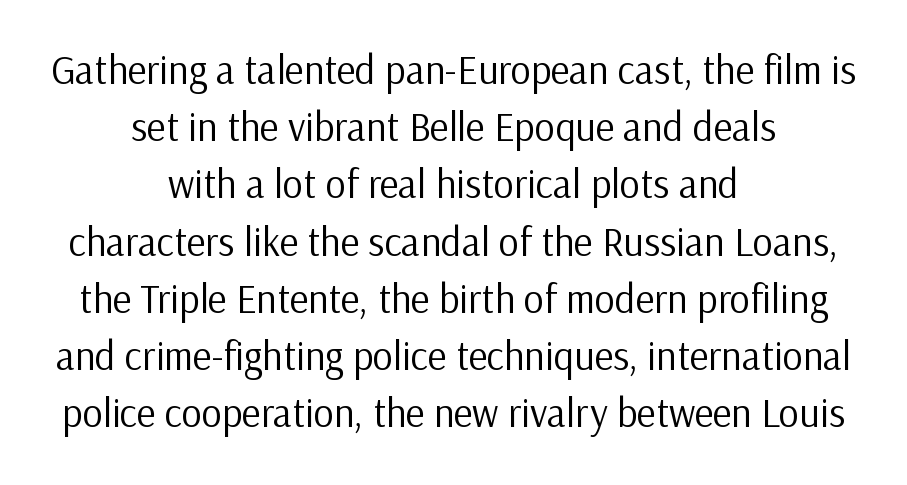
The image shows 40 px regular-weight sans-serif type, upright; set centered, normal line spacing (1.43x), normal letter spacing, not underlined; low stroke contrast and a medium x-height.
